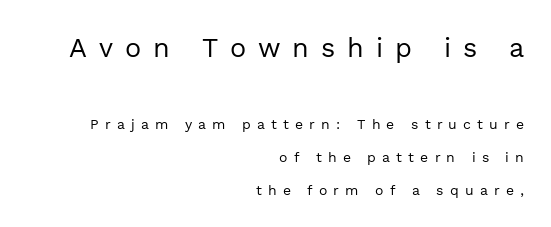
The image shows 27 px text type, upright; set right-aligned, loose line spacing (2.37x), unusually wide letter spacing (+0.44 em), not underlined; the first (top) block is 1.93x larger.
